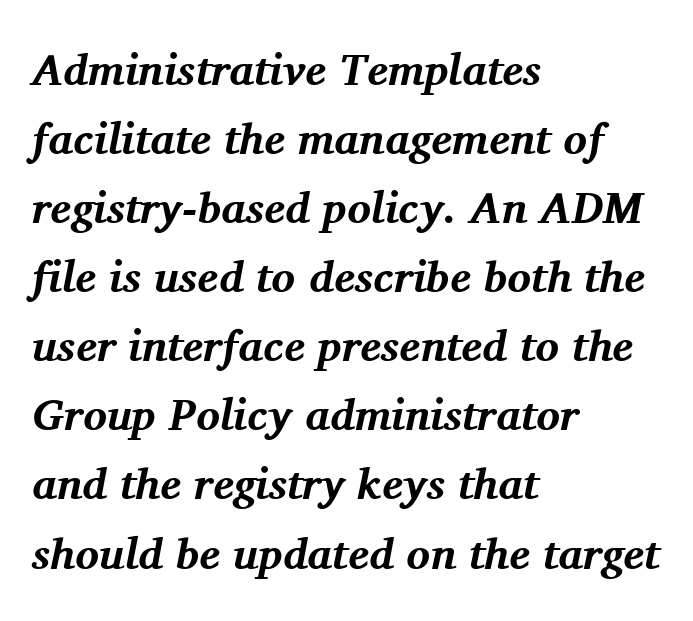
Q: Is the text bold? A: Yes.
Q: Is the text italic (slanted)? A: Yes, it leans right by about 11 degrees.
Q: Is the typeface a serif or a sans-serif typeface? A: Serif.
Q: Is the text underlined? A: No.
Q: How is the paragraph aligned? A: Left-aligned.
Q: Is the spacing between letters normal or unusually wide? A: Normal.
Q: Is the spacing between lines tight, normal or loose? A: Normal.
Q: Width (condensed, normal, or wide)? A: Normal.
Q: Stroke contrast? A: Medium.
Q: x-height? A: Medium.
Q: Monospaced? A: No.
